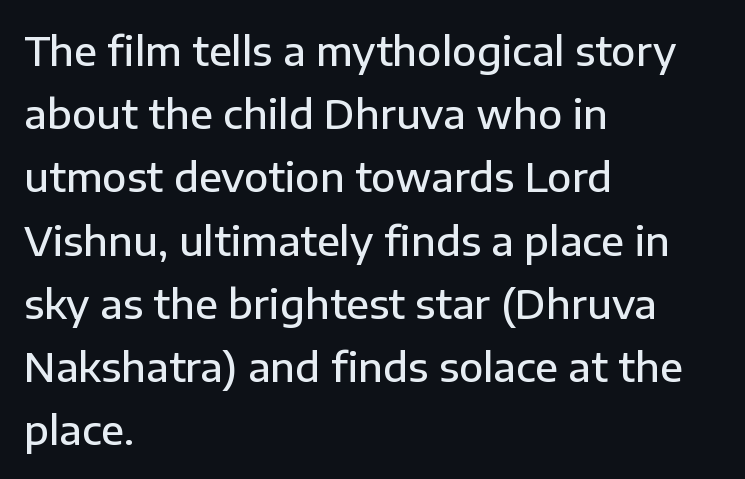
Q: Is the text bold? A: Semi-bold.
Q: Is the text italic (slanted)? A: No, it is upright.
Q: Is the typeface a serif or a sans-serif typeface? A: Sans-serif.
Q: Is the text underlined? A: No.
Q: How is the paragraph aligned? A: Left-aligned.
Q: Is the spacing between letters normal or unusually wide? A: Normal.
Q: Is the spacing between lines tight, normal or loose? A: Normal.
Q: Width (condensed, normal, or wide)? A: Normal.
Q: Stroke contrast? A: Low.
Q: x-height? A: Medium.
Q: Monospaced? A: No.
